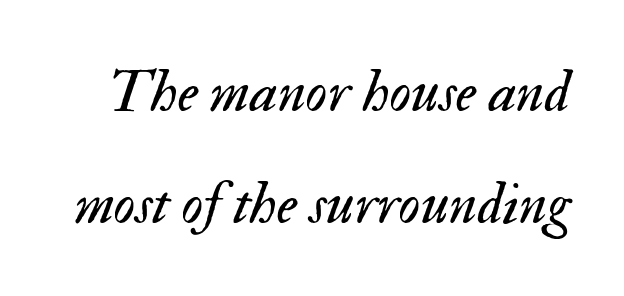
{"italic": "yes", "lean": "right", "slant_degrees": 17, "bold": "no", "weight": "regular", "width": "normal", "stroke_contrast": "medium", "x_height": "small", "monospaced": "no", "underline": "no", "line_spacing_ratio": 1.86, "letter_spacing": "normal", "letter_spacing_em": 0.0, "glyph_px": 60}
